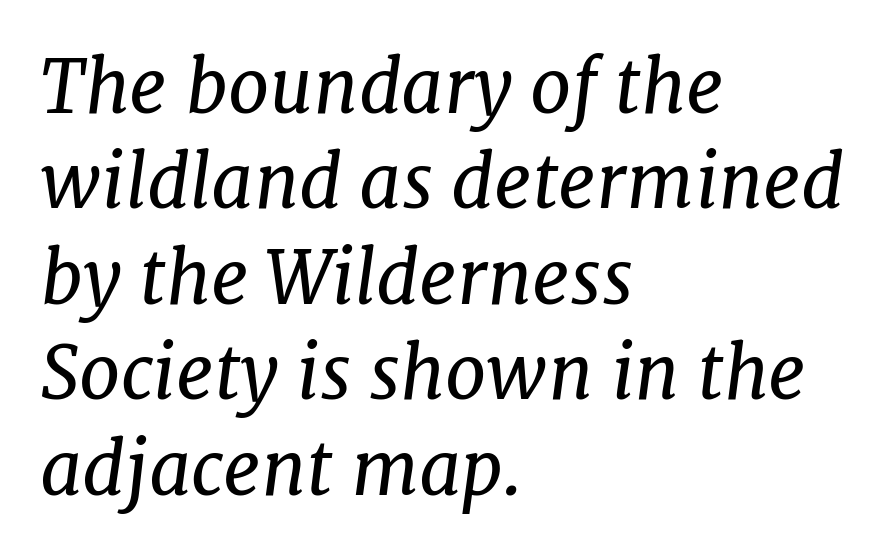
The image shows 74 px regular-weight serif type, italic (leaning right); set left-aligned, normal line spacing (1.29x), normal letter spacing, not underlined; low stroke contrast and a medium x-height.
